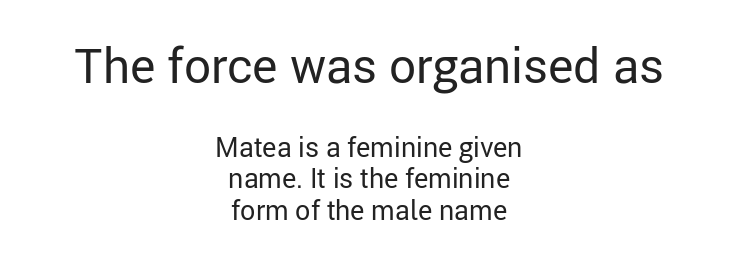
Q: Is the text bold? A: No.
Q: Is the text italic (slanted)? A: No, it is upright.
Q: Is the typeface a serif or a sans-serif typeface? A: Sans-serif.
Q: Is the text underlined? A: No.
Q: How is the paragraph aligned? A: Centered.
Q: Is the spacing between letters normal or unusually wide? A: Normal.
Q: Which block of text is set in a larger size, the first (top) or the second (bottom)? A: The first (top) one.
Q: Width (condensed, normal, or wide)? A: Normal.
Q: Stroke contrast? A: Low.
Q: x-height? A: Medium.
Q: Monospaced? A: No.
